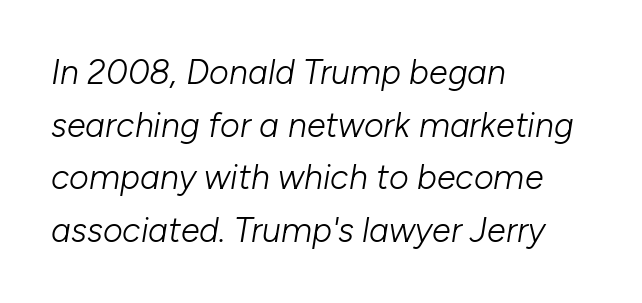
The image shows 34 px light type, italic (leaning right); set left-aligned, normal line spacing (1.55x), normal letter spacing, not underlined; low stroke contrast and a medium x-height.
